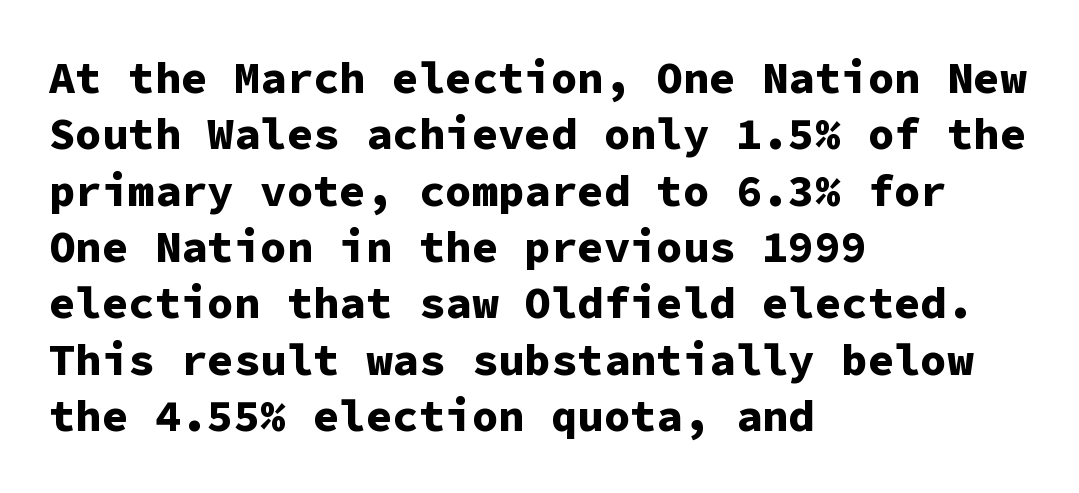
The image shows 44 px bold sans-serif type, upright, monospaced; set left-aligned, normal line spacing (1.28x), normal letter spacing, not underlined; low stroke contrast and a medium x-height.
